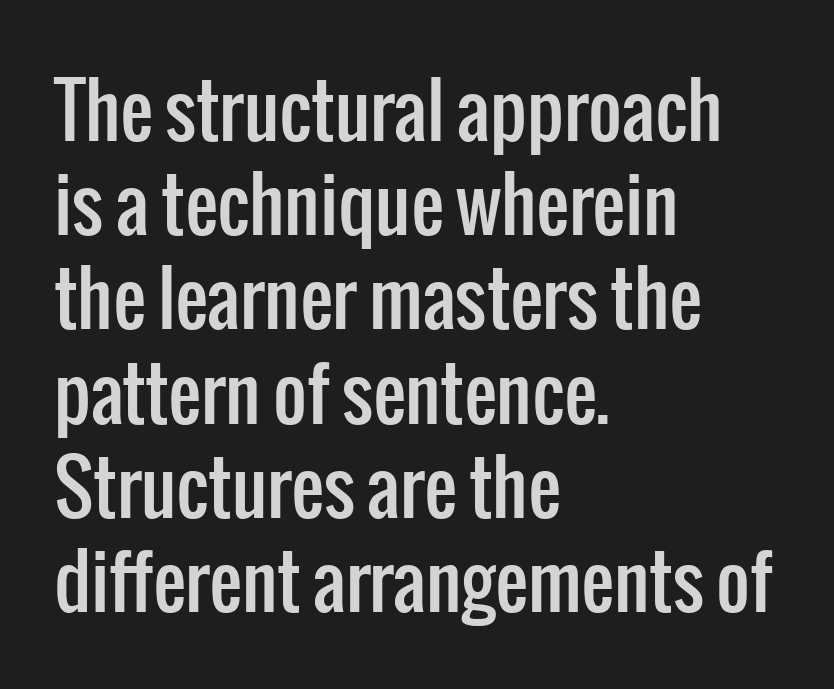
Q: Is the text italic (slanted)? A: No, it is upright.
Q: Is the typeface a serif or a sans-serif typeface? A: Sans-serif.
Q: Is the text underlined? A: No.
Q: How is the paragraph aligned? A: Left-aligned.
Q: Is the spacing between letters normal or unusually wide? A: Normal.
Q: Is the spacing between lines tight, normal or loose? A: Normal.
Q: Width (condensed, normal, or wide)? A: Condensed.
Q: Stroke contrast? A: Low.
Q: x-height? A: Medium.
Q: Monospaced? A: No.
